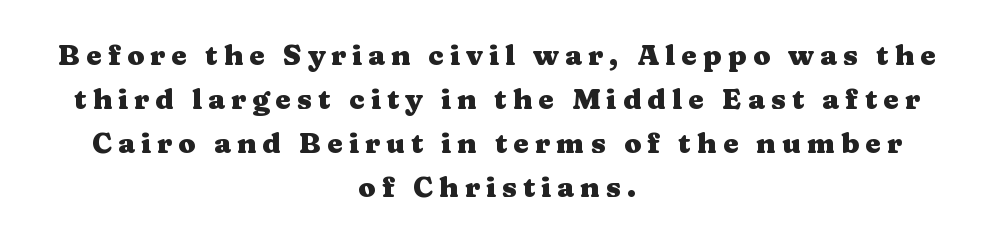
The image shows 28 px heavy, wide serif type, upright; set centered, normal line spacing (1.57x), unusually wide letter spacing (+0.22 em), not underlined; medium stroke contrast and a medium x-height.
